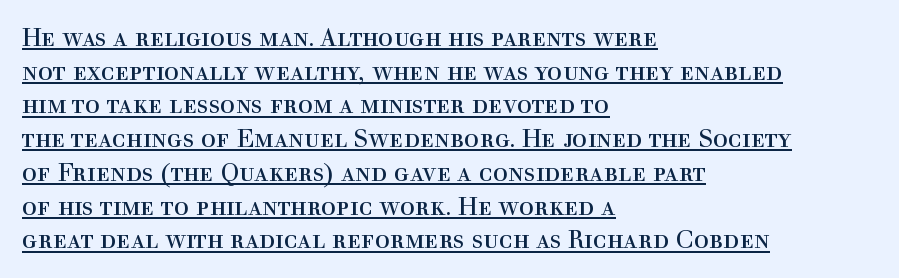
Q: Is the text bold? A: No.
Q: Is the text italic (slanted)? A: No, it is upright.
Q: Is the text underlined? A: Yes.
Q: How is the paragraph aligned? A: Left-aligned.
Q: Is the spacing between letters normal or unusually wide? A: Normal.
Q: Is the spacing between lines tight, normal or loose? A: Normal.
